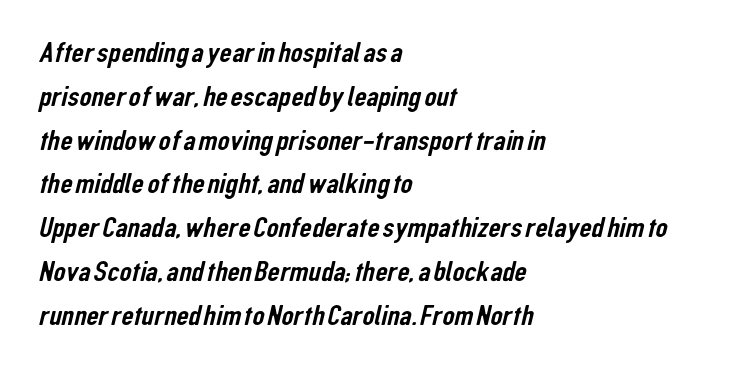
Q: Is the typeface a serif or a sans-serif typeface? A: Sans-serif.
Q: Is the text underlined? A: No.
Q: How is the paragraph aligned? A: Left-aligned.
Q: Is the spacing between letters normal or unusually wide? A: Normal.
Q: Is the spacing between lines tight, normal or loose? A: Normal.
Q: Width (condensed, normal, or wide)? A: Condensed.
Q: Stroke contrast? A: Low.
Q: x-height? A: Medium.
Q: Monospaced? A: No.
